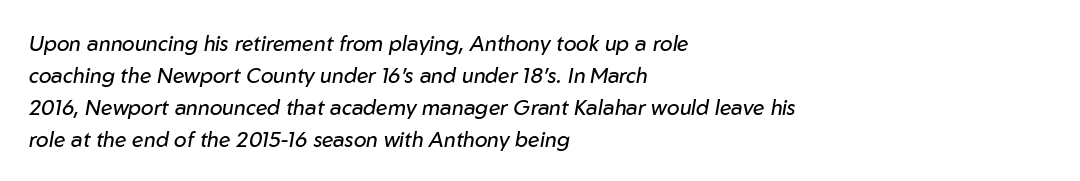
{"italic": "yes", "lean": "right", "slant_degrees": 10, "bold": "no", "underline": "no", "align": "left", "line_spacing": "normal", "line_spacing_ratio": 1.52, "letter_spacing": "normal", "letter_spacing_em": 0.0, "glyph_px": 21}
